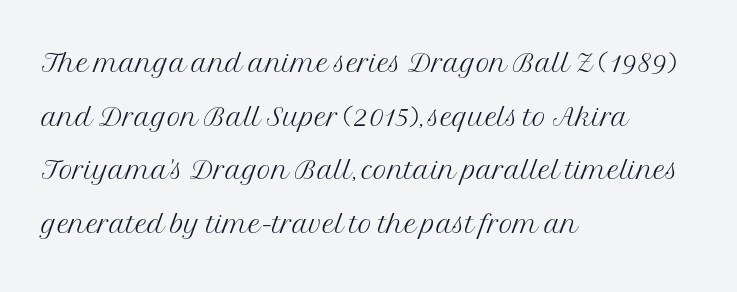
Is the stroke heavy? The answer is a plain regular-or-lighter. This sample has the flowing, uneven cadence of proportional lettering. The words here are not underlined. Leftover space on each line is placed entirely after the last word. This block has exactly the height ordinary leading produces. The typeface chosen for these lines features serifs.
